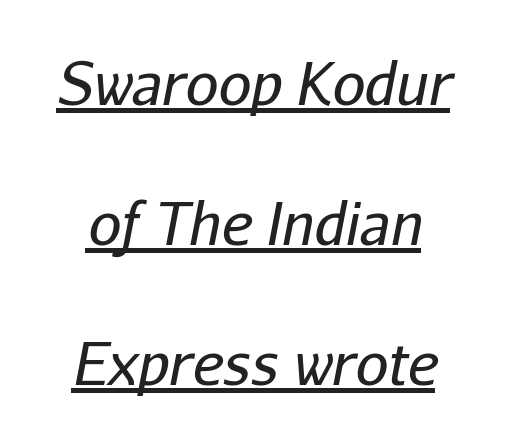
No extra tracking has been applied to these lines. Emphasis is given by a line drawn under the lettering. Each letter keeps its own natural width here, so spacing adapts to shape. Is there much room between lines? Yes — plenty of vertical air separates them.
